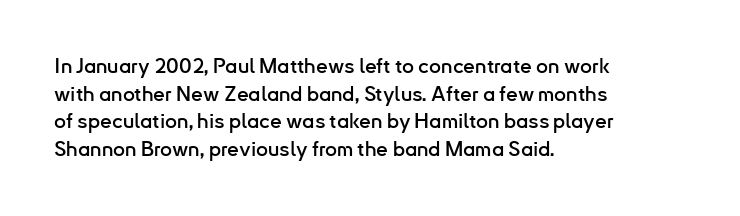
{"italic": "no", "underline": "no", "align": "left", "line_spacing": "normal", "line_spacing_ratio": 1.32, "letter_spacing": "normal", "letter_spacing_em": 0.0, "glyph_px": 21}
